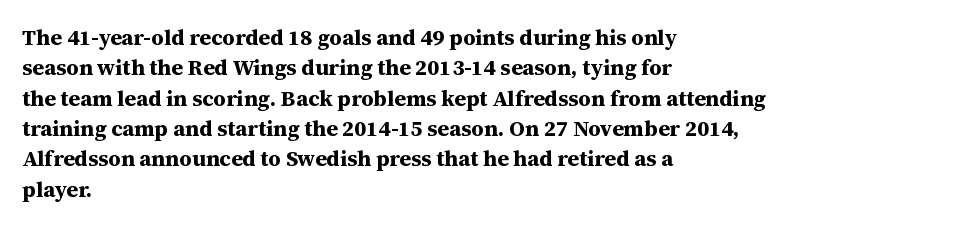
Q: Is the text bold? A: Yes.
Q: Is the text italic (slanted)? A: No, it is upright.
Q: Is the text underlined? A: No.
Q: How is the paragraph aligned? A: Left-aligned.
Q: Is the spacing between letters normal or unusually wide? A: Normal.
Q: Is the spacing between lines tight, normal or loose? A: Normal.
